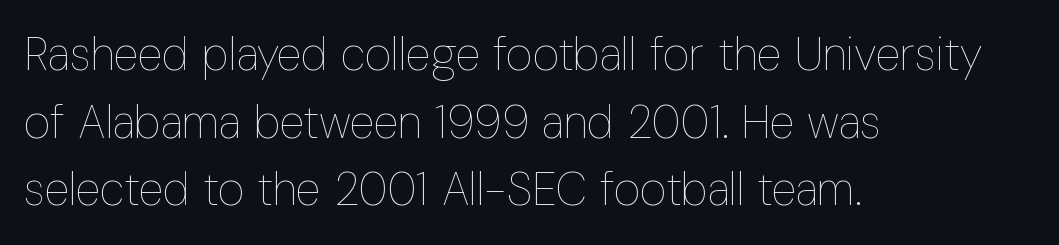
{"italic": "no", "bold": "no", "weight": "thin", "width": "condensed", "stroke_contrast": "low", "x_height": "medium", "monospaced": "no", "underline": "no", "align": "left", "line_spacing": "normal", "line_spacing_ratio": 1.47, "letter_spacing": "normal", "letter_spacing_em": 0.0, "glyph_px": 46}
